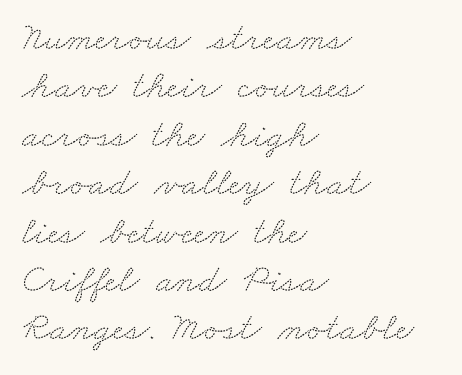
Letterform terminals end in serifs throughout the passage. Each letter keeps its own natural width here, so spacing adapts to shape. Beneath every word, the page is bare. Caption: multi-line text, flush left, ragged right. Inter-character spacing is left at the font's built-in metrics.
